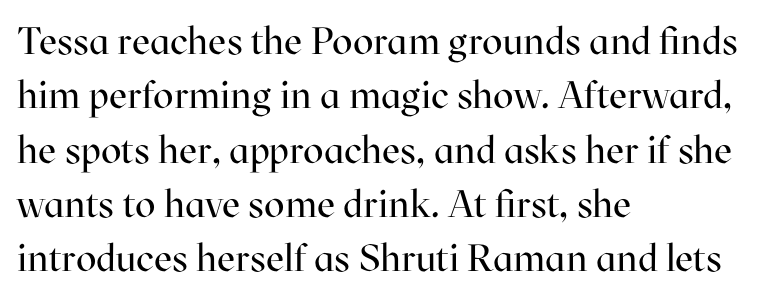
Q: Is the text bold? A: No.
Q: Is the text italic (slanted)? A: No, it is upright.
Q: Is the typeface a serif or a sans-serif typeface? A: Serif.
Q: Is the text underlined? A: No.
Q: How is the paragraph aligned? A: Left-aligned.
Q: Is the spacing between letters normal or unusually wide? A: Normal.
Q: Is the spacing between lines tight, normal or loose? A: Normal.
Q: Width (condensed, normal, or wide)? A: Normal.
Q: Stroke contrast? A: High.
Q: x-height? A: Medium.
Q: Monospaced? A: No.
